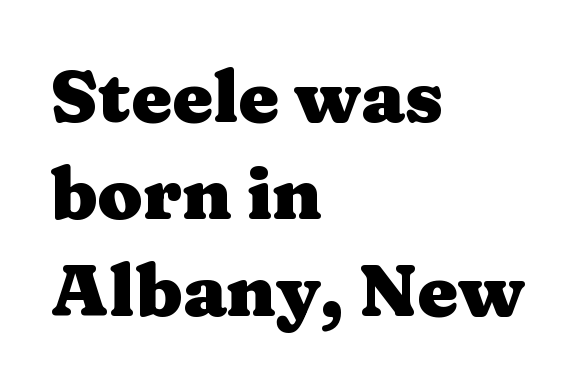
Q: Is the text bold? A: Yes.
Q: Is the text italic (slanted)? A: No, it is upright.
Q: Is the typeface a serif or a sans-serif typeface? A: Serif.
Q: Is the text underlined? A: No.
Q: How is the paragraph aligned? A: Left-aligned.
Q: Is the spacing between letters normal or unusually wide? A: Normal.
Q: Is the spacing between lines tight, normal or loose? A: Normal.
Q: Width (condensed, normal, or wide)? A: Wide.
Q: Stroke contrast? A: Medium.
Q: x-height? A: Medium.
Q: Monospaced? A: No.
